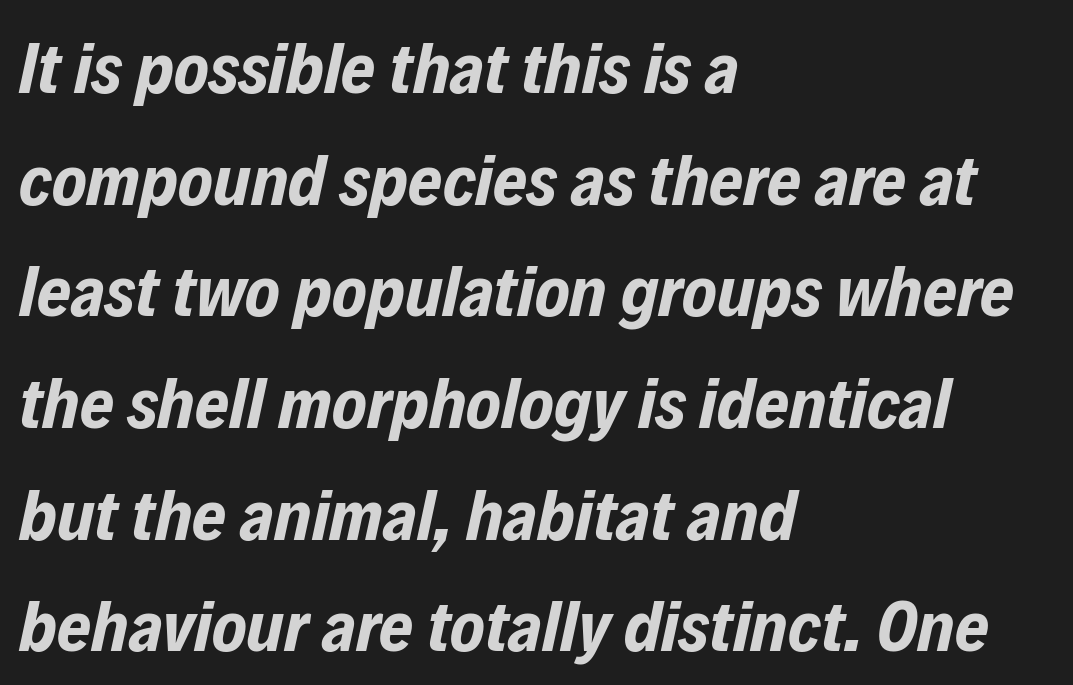
The image shows 73 px bold, condensed type, italic (leaning right); set left-aligned, normal line spacing (1.53x), normal letter spacing, not underlined; low stroke contrast and a medium x-height.
